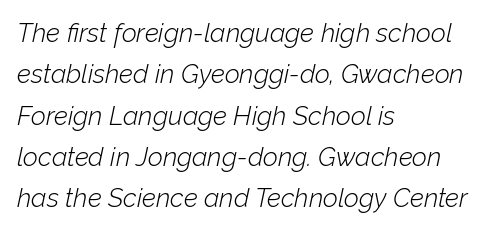
Horizontal bands of white between lines are of average thickness. The space directly below the letters is spotless. Between one letter and the next there's only the usual sliver of space. Characters are canted at an angle relative to the baseline's perpendicular. The weight tops out at a normal text grade. Reading down the block, your eye returns to a fixed left position each line.
